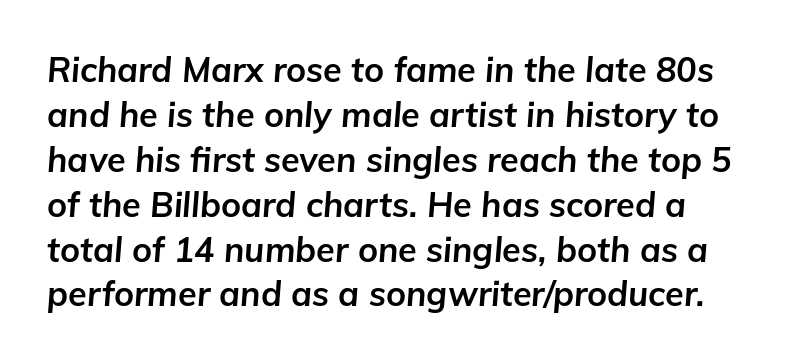
The image shows 34 px bold type, italic (leaning right); set normal line spacing (1.32x), normal letter spacing, not underlined; low stroke contrast and a medium x-height.
